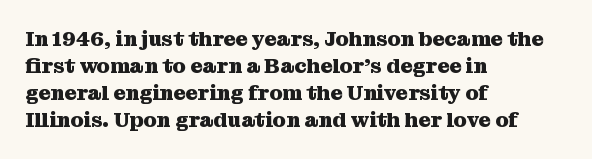
Q: Is the text bold? A: Yes.
Q: Is the text italic (slanted)? A: No, it is upright.
Q: Is the text underlined? A: No.
Q: How is the paragraph aligned? A: Left-aligned.
Q: Is the spacing between letters normal or unusually wide? A: Normal.
Q: Is the spacing between lines tight, normal or loose? A: Normal.
